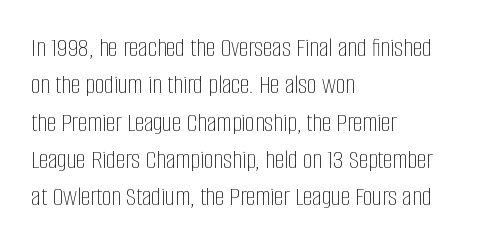
The image shows 27 px text type, upright; set left-aligned, normal line spacing (1.38x), normal letter spacing, not underlined.
